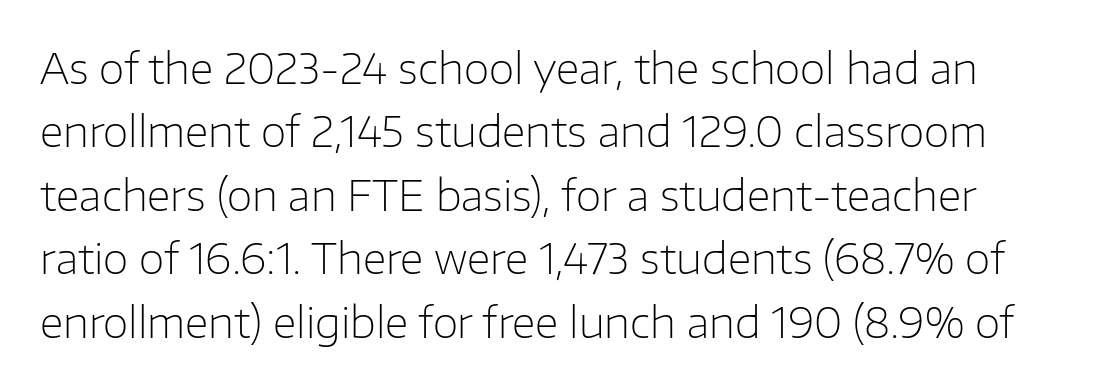
Serif or sans? Sans — the stroke terminals are bare. The letters advance in unequal steps, a hallmark of proportional type. The weight would be labelled regular, book, light, or lighter still. Successive baselines arrive at the customary interval.
